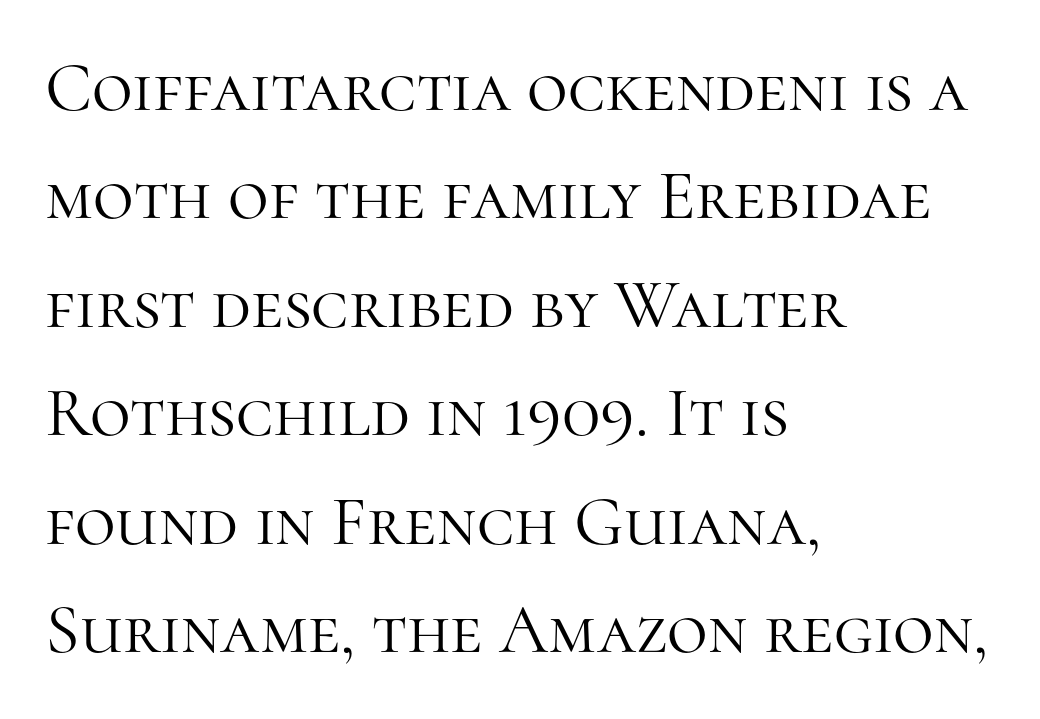
{"serif": "yes", "italic": "no", "bold": "no", "weight": "light", "width": "normal", "stroke_contrast": "high", "x_height": "medium", "monospaced": "no", "underline": "no", "align": "left", "line_spacing": "normal", "line_spacing_ratio": 1.55, "letter_spacing": "normal", "letter_spacing_em": 0.0, "glyph_px": 70}
